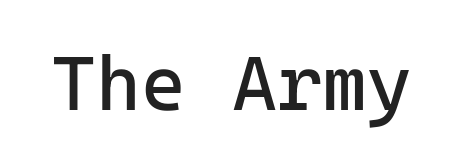
The image shows 77 px regular-weight sans-serif type, upright, monospaced; set normal letter spacing, not underlined; low stroke contrast and a medium x-height.
